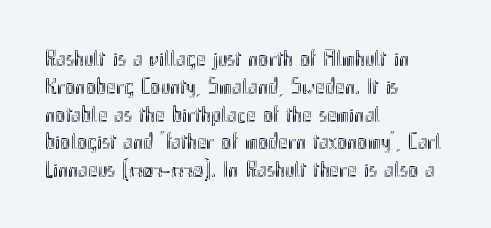
{"italic": "no", "underline": "no", "align": "left", "line_spacing_ratio": 1.21, "letter_spacing": "normal", "letter_spacing_em": 0.0, "glyph_px": 23}
